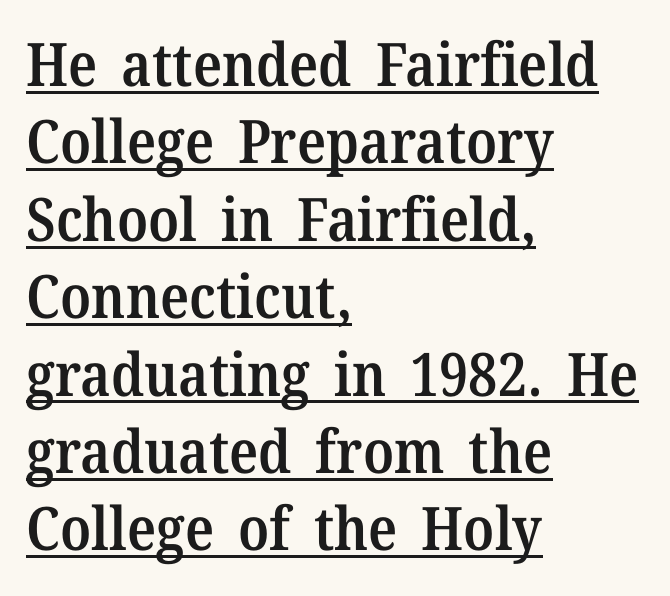
{"serif": "yes", "italic": "no", "bold": "semi", "weight": "semibold", "width": "normal", "stroke_contrast": "medium", "x_height": "medium", "monospaced": "no", "underline": "yes", "align": "left", "line_spacing": "normal", "line_spacing_ratio": 1.29, "letter_spacing": "normal", "letter_spacing_em": 0.0, "glyph_px": 60}
